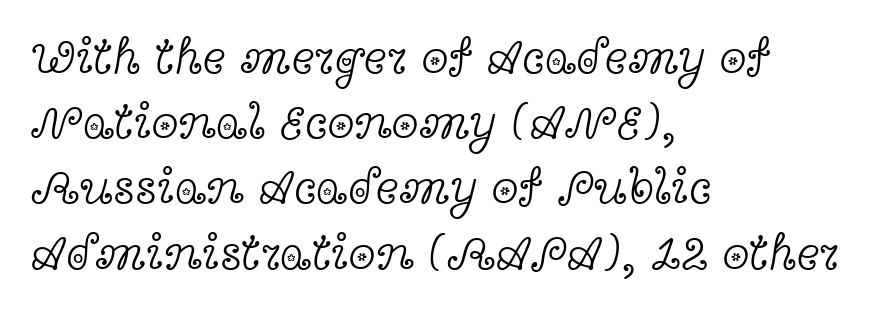
The image shows 49 px light, wide serif type, upright; set left-aligned, normal line spacing (1.33x), normal letter spacing, not underlined; a medium x-height.
